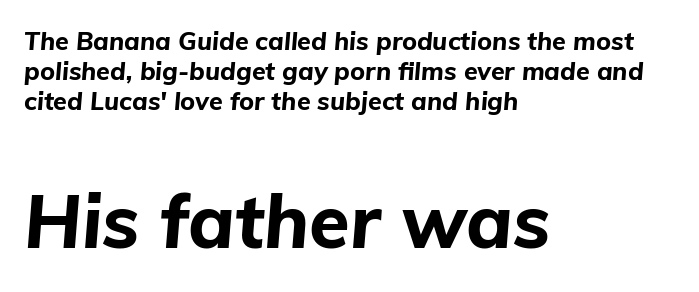
The image shows 74 px bold type, italic (leaning right); set left-aligned, line spacing 1.2x, normal letter spacing, not underlined; the second (bottom) block is 2.96x larger; low stroke contrast and a medium x-height.
